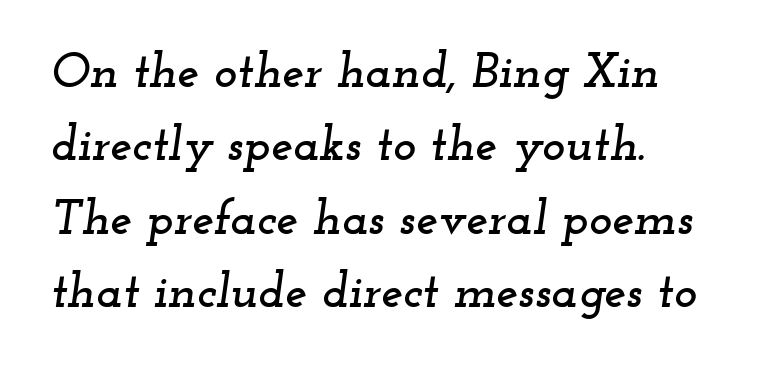
Each line starts at the same left margin while the right side varies. Tall strokes in this sample are angled rather than plumb. Lines of text with bare space underneath. Look at the tracking — it's just the regular setting, nothing added. Vertically, the passage feels balanced, rows spaced as you'd expect.
